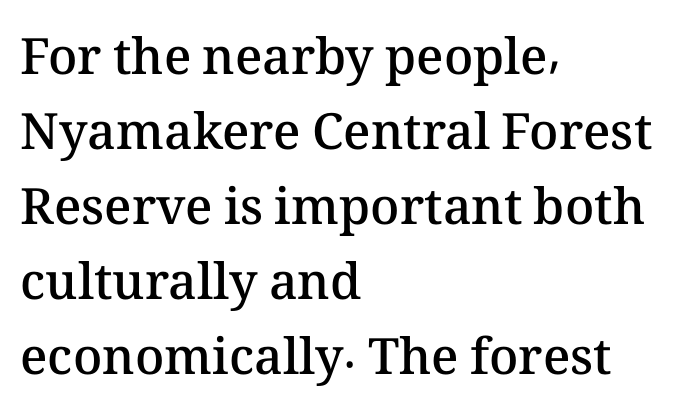
{"italic": "no", "bold": "semi", "weight": "semibold", "width": "normal", "stroke_contrast": "medium", "x_height": "medium", "monospaced": "no", "underline": "no", "align": "left", "line_spacing": "normal", "line_spacing_ratio": 1.5, "letter_spacing": "normal", "letter_spacing_em": 0.0, "glyph_px": 50}
